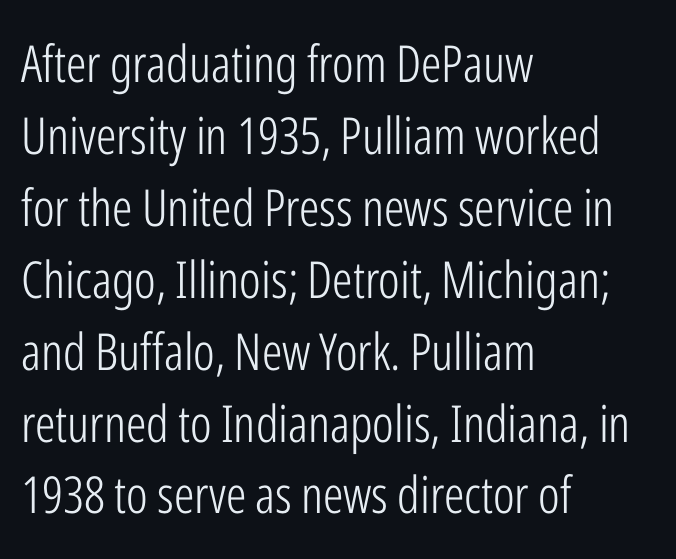
{"serif": "no", "italic": "no", "bold": "no", "weight": "light", "width": "condensed", "stroke_contrast": "low", "x_height": "medium", "monospaced": "no", "underline": "no", "align": "left", "line_spacing": "normal", "line_spacing_ratio": 1.41, "letter_spacing": "normal", "letter_spacing_em": 0.0, "glyph_px": 51}
